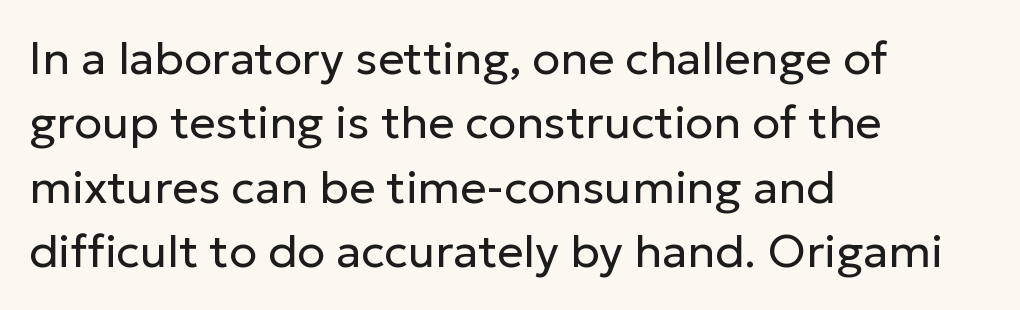
Notice how descenders clear the ascenders below comfortably — that's standard leading. Stem width sits at or under what a default text font uses. The strip under each line holds only bare page. Is the letter spacing exaggerated? No — it looks like the ordinary default.
